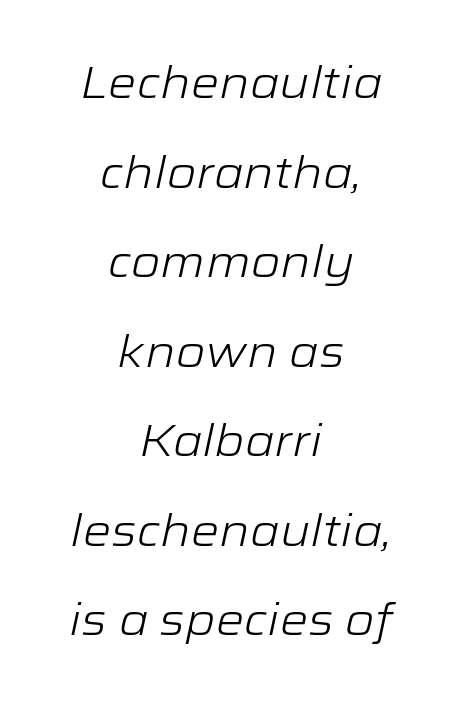
{"italic": "yes", "lean": "right", "slant_degrees": 12, "bold": "no", "weight": "light", "width": "wide", "stroke_contrast": "low", "x_height": "medium", "monospaced": "no", "underline": "no", "align": "center", "line_spacing": "loose", "line_spacing_ratio": 1.99, "letter_spacing": "normal", "letter_spacing_em": 0.0, "glyph_px": 45}
